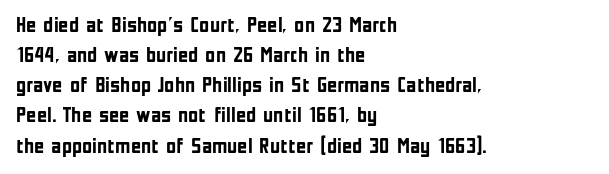
{"italic": "no", "bold": "yes", "underline": "no", "align": "left", "line_spacing": "normal", "line_spacing_ratio": 1.37, "letter_spacing": "normal", "letter_spacing_em": 0.0, "glyph_px": 22}
